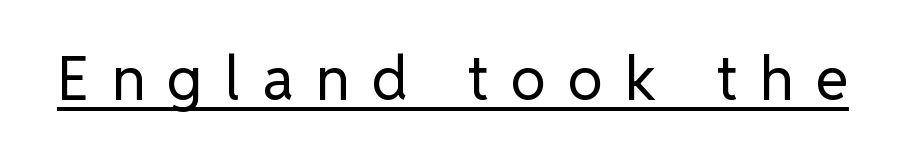
Q: Is the text bold? A: No.
Q: Is the text italic (slanted)? A: No, it is upright.
Q: Is the typeface a serif or a sans-serif typeface? A: Sans-serif.
Q: Is the text underlined? A: Yes.
Q: Is the spacing between letters normal or unusually wide? A: Unusually wide.
Q: Width (condensed, normal, or wide)? A: Normal.
Q: Stroke contrast? A: Low.
Q: x-height? A: Medium.
Q: Monospaced? A: No.
